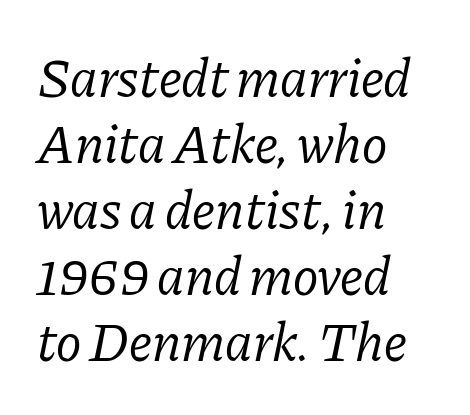
Q: Is the text bold? A: No.
Q: Is the text italic (slanted)? A: Yes, it leans right by about 11 degrees.
Q: Is the typeface a serif or a sans-serif typeface? A: Serif.
Q: Is the text underlined? A: No.
Q: How is the paragraph aligned? A: Left-aligned.
Q: Is the spacing between letters normal or unusually wide? A: Normal.
Q: Width (condensed, normal, or wide)? A: Normal.
Q: Stroke contrast? A: Low.
Q: x-height? A: Medium.
Q: Monospaced? A: No.
